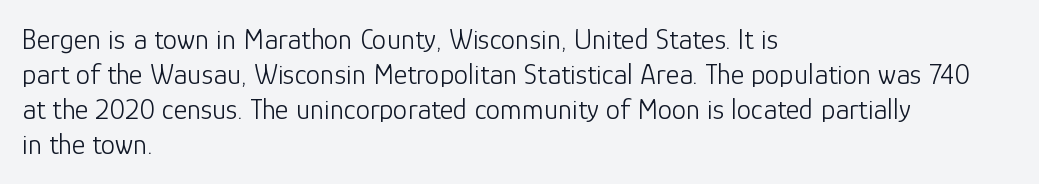
Only glyphs here, with clear space below each row. The typesetter chose a ragged-right arrangement here. This sample has the flowing, uneven cadence of proportional lettering. This sample uses plain, unmodified letter spacing.
